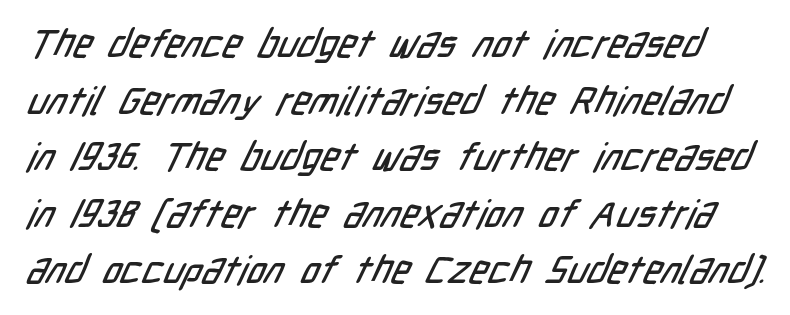
Q: Is the typeface a serif or a sans-serif typeface? A: Sans-serif.
Q: Is the text underlined? A: No.
Q: Is the spacing between letters normal or unusually wide? A: Normal.
Q: Is the spacing between lines tight, normal or loose? A: Normal.
Q: Width (condensed, normal, or wide)? A: Condensed.
Q: Stroke contrast? A: Low.
Q: x-height? A: Medium.
Q: Monospaced? A: No.
